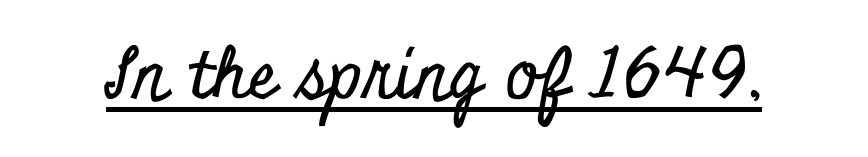
The designer went with a serif here, giving each stem small feet. Is the letter spacing exaggerated? No — it looks like the ordinary default. Somebody hit Ctrl+U on this one — the words are underlined. Think of a printed novel: that variable character pitch is what you see here.
